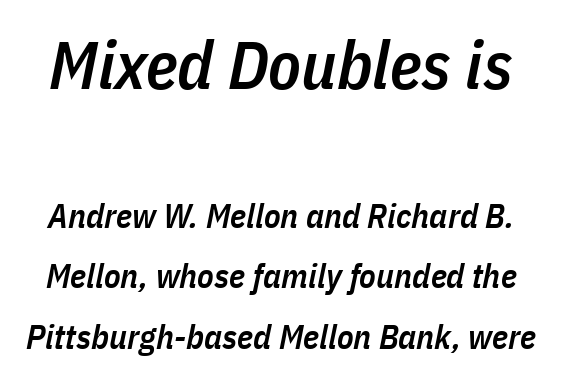
The face used here appears at its bigger size in the upper chunk. Type without underlining. Spacing verdict: proportional, widths tailored to each character. There is no visible air inserted between adjacent glyphs. A somewhat darkened texture: the type is semibold rather than bold. Quick note: italic.
